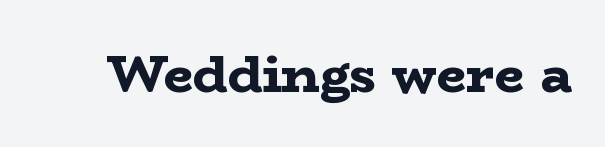
These lines are rendered in a variable-pitch font. You can tell it's not italic because the verticals are truly vertical. What stands out about the letter spacing? Nothing — it is the standard amount. Thick stems and heavy bowls — unmistakably bold.
